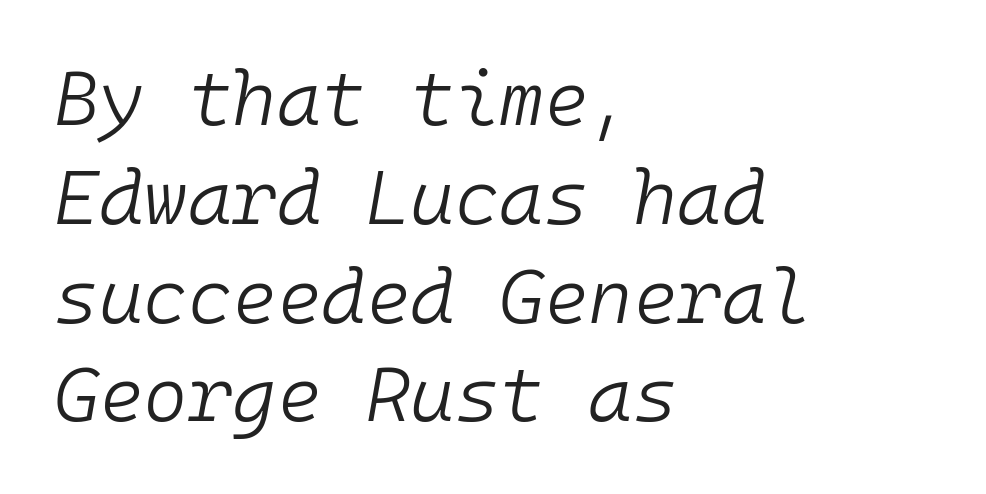
{"italic": "yes", "lean": "right", "slant_degrees": 10, "bold": "no", "weight": "light", "width": "normal", "stroke_contrast": "low", "x_height": "medium", "monospaced": "yes", "underline": "no", "align": "left", "line_spacing": "normal", "line_spacing_ratio": 1.3, "letter_spacing": "normal", "letter_spacing_em": 0.0, "glyph_px": 76}
